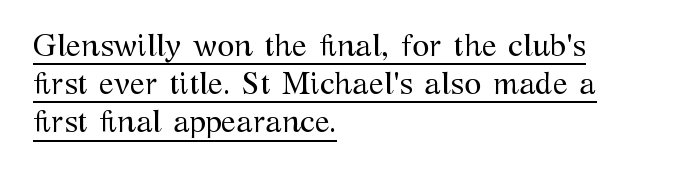
{"serif": "yes", "italic": "no", "bold": "no", "weight": "regular", "width": "normal", "stroke_contrast": "medium", "x_height": "medium", "monospaced": "no", "underline": "yes", "align": "left", "line_spacing_ratio": 1.23, "letter_spacing": "normal", "letter_spacing_em": 0.0, "glyph_px": 31}
